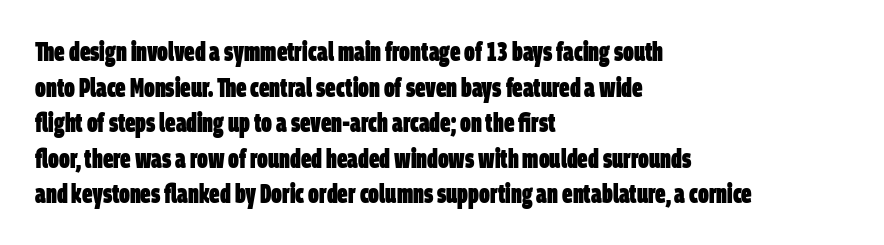
The face used here is rendered with its standard letterfit. The paragraph shown leans on its left margin. In terms of leading, this rendering sits right in the middle. The glyphs are unaccompanied by any horizontal stroke below them.
